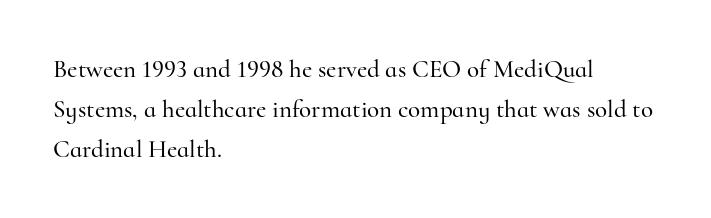
The image shows 25 px text type, upright; set left-aligned, normal line spacing (1.6x), normal letter spacing, not underlined.
